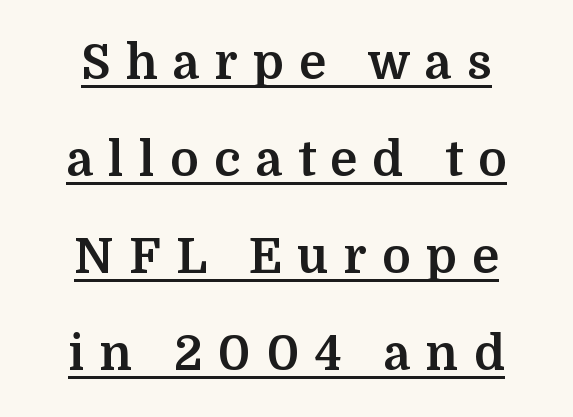
It's the straight-up-and-down kind of type. Heft: maximum for text — a bold. Which margin do the lines hug? Neither — every line sits in the middle. Emphasis is given by a line drawn under the lettering. Between one letter and the next there's a generous, obvious gap.
